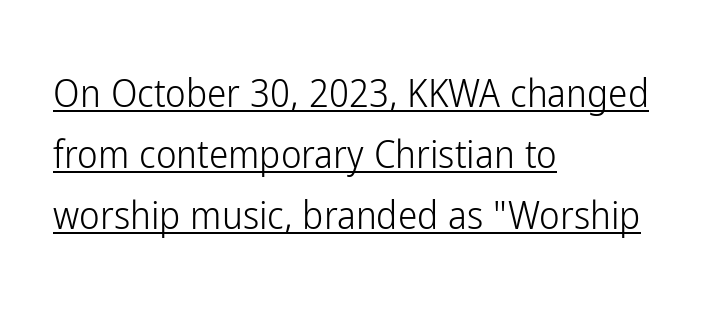
Q: Is the text bold? A: No.
Q: Is the text italic (slanted)? A: No, it is upright.
Q: Is the typeface a serif or a sans-serif typeface? A: Sans-serif.
Q: Is the text underlined? A: Yes.
Q: How is the paragraph aligned? A: Left-aligned.
Q: Is the spacing between letters normal or unusually wide? A: Normal.
Q: Is the spacing between lines tight, normal or loose? A: Normal.
Q: Width (condensed, normal, or wide)? A: Condensed.
Q: Stroke contrast? A: Low.
Q: x-height? A: Medium.
Q: Monospaced? A: No.
